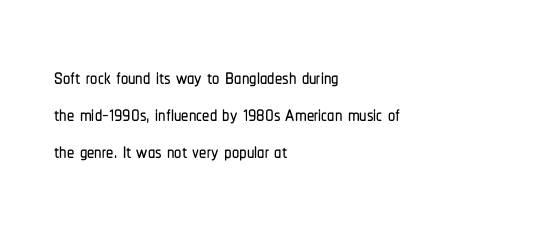
Q: Is the text italic (slanted)? A: No, it is upright.
Q: Is the typeface a serif or a sans-serif typeface? A: Sans-serif.
Q: Is the text underlined? A: No.
Q: How is the paragraph aligned? A: Left-aligned.
Q: Is the spacing between letters normal or unusually wide? A: Normal.
Q: Is the spacing between lines tight, normal or loose? A: Normal.
Q: Width (condensed, normal, or wide)? A: Condensed.
Q: Stroke contrast? A: Low.
Q: x-height? A: Medium.
Q: Monospaced? A: No.
